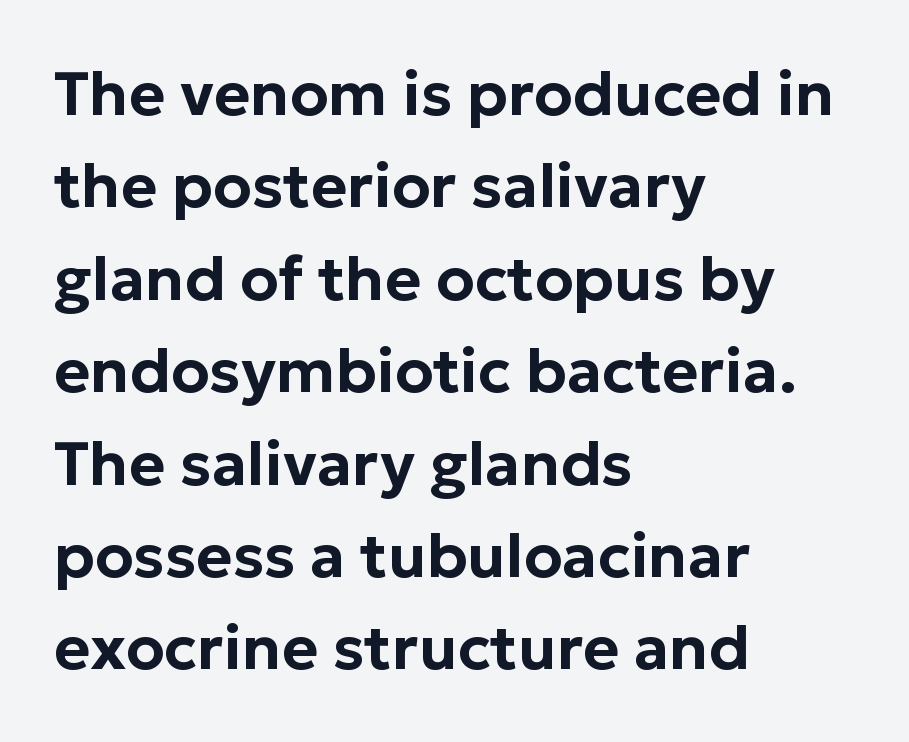
{"serif": "no", "italic": "no", "width": "normal", "stroke_contrast": "low", "x_height": "medium", "monospaced": "no", "underline": "no", "align": "left", "line_spacing": "normal", "line_spacing_ratio": 1.49, "letter_spacing": "normal", "letter_spacing_em": 0.0, "glyph_px": 62}
